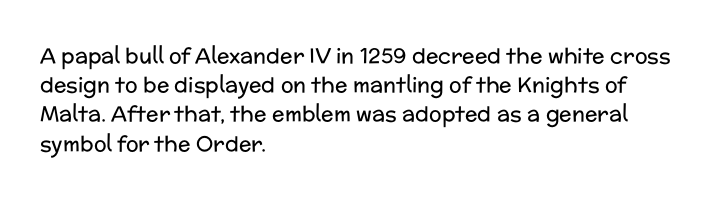
{"italic": "no", "bold": "no", "underline": "no", "align": "left", "line_spacing": "normal", "line_spacing_ratio": 1.39, "letter_spacing": "normal", "letter_spacing_em": 0.0, "glyph_px": 21}
